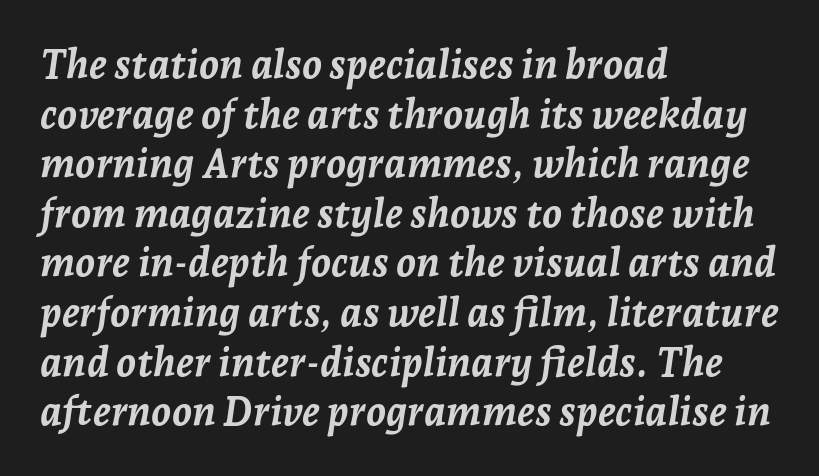
Q: Is the text bold? A: Yes.
Q: Is the text italic (slanted)? A: Yes, it leans right by about 7 degrees.
Q: Is the text underlined? A: No.
Q: How is the paragraph aligned? A: Left-aligned.
Q: Is the spacing between letters normal or unusually wide? A: Normal.
Q: Width (condensed, normal, or wide)? A: Normal.
Q: Stroke contrast? A: Low.
Q: x-height? A: Medium.
Q: Monospaced? A: No.
